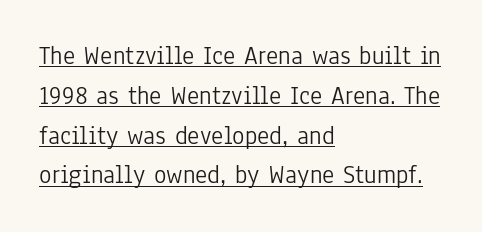
The rendering uses a moderate line-height, typical for paragraphs. The passage shown has conventional tracking throughout. The letters stand straight up with perfectly vertical stems. The rendering anchors every line to the left-hand side. Honestly, the underline is the first thing you notice here.
